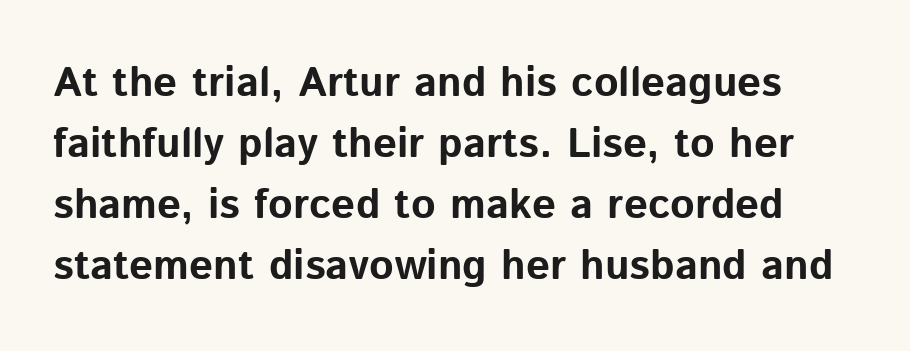
{"serif": "no", "italic": "no", "bold": "yes", "weight": "bold", "width": "normal", "stroke_contrast": "low", "x_height": "medium", "monospaced": "no", "underline": "no", "line_spacing": "normal", "line_spacing_ratio": 1.45, "letter_spacing": "normal", "letter_spacing_em": 0.0, "glyph_px": 42}
